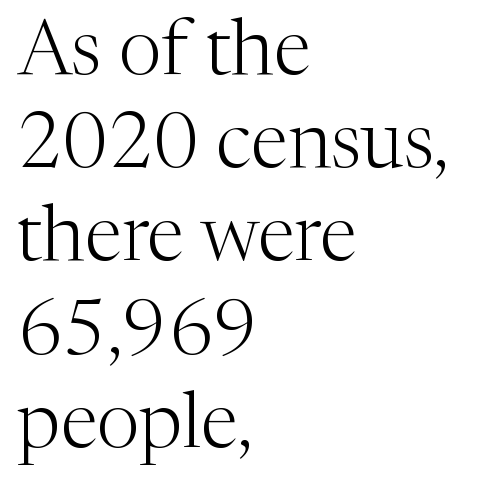
{"serif": "yes", "italic": "no", "bold": "no", "weight": "light", "width": "normal", "stroke_contrast": "medium", "x_height": "medium", "monospaced": "no", "underline": "no", "align": "left", "line_spacing_ratio": 1.21, "letter_spacing": "normal", "letter_spacing_em": 0.0, "glyph_px": 77}
